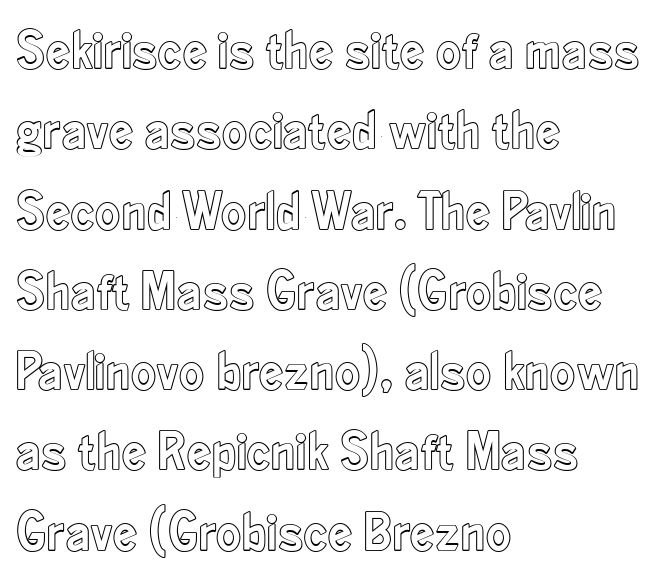
These lines are rendered in a variable-pitch font. Words appear dense and cohesive because spacing is normal. Normally led — the rows are evenly, conventionally spaced. Style check: upright.
